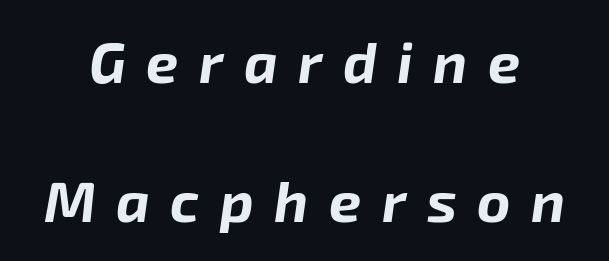
Weight check: bold — yes, fully. Tracking value appears strongly positive — letters spread wide. A centered setting, common on invitations and titles, is used for this passage. The passage shown is typed in a proportional face where columns would drift. Compared with ordinary roman type, these characters are visibly tilted.
